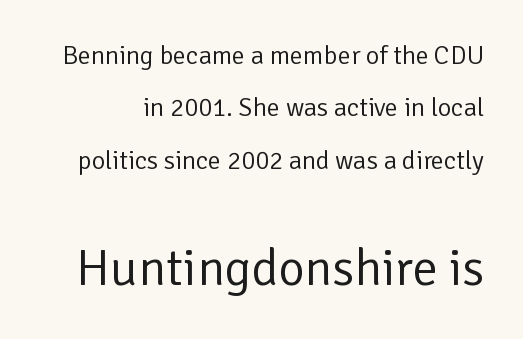
{"serif": "no", "italic": "no", "bold": "no", "weight": "regular", "width": "normal", "stroke_contrast": "low", "x_height": "medium", "monospaced": "no", "underline": "no", "line_spacing": "loose", "line_spacing_ratio": 2.01, "letter_spacing": "normal", "letter_spacing_em": 0.0, "larger_block": "second", "size_ratio": 1.96, "glyph_px": 51}
